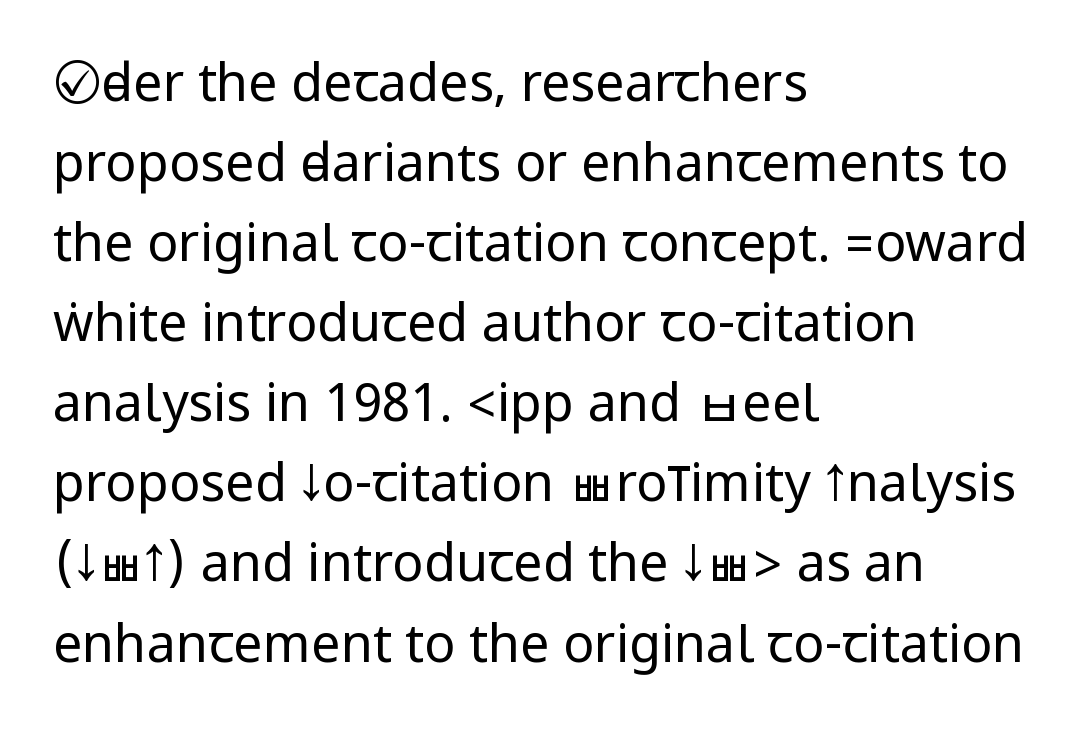
Q: Is the text bold? A: No.
Q: Is the text italic (slanted)? A: No, it is upright.
Q: Is the typeface a serif or a sans-serif typeface? A: Sans-serif.
Q: Is the text underlined? A: No.
Q: How is the paragraph aligned? A: Left-aligned.
Q: Is the spacing between letters normal or unusually wide? A: Normal.
Q: Is the spacing between lines tight, normal or loose? A: Normal.
Q: Width (condensed, normal, or wide)? A: Condensed.
Q: Stroke contrast? A: Low.
